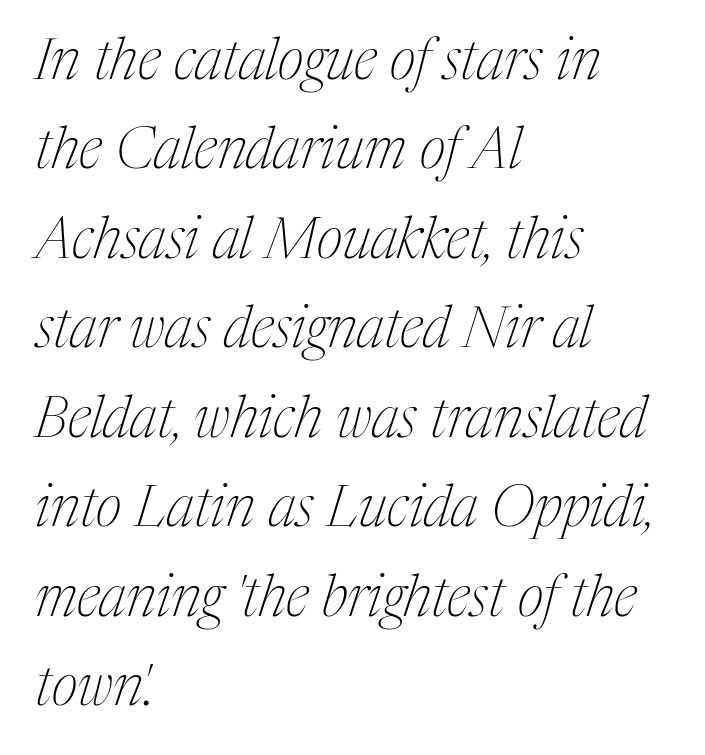
The image shows 57 px thin, condensed serif type, italic (leaning right); set left-aligned, normal line spacing (1.57x), normal letter spacing, not underlined; medium stroke contrast and a medium x-height.
